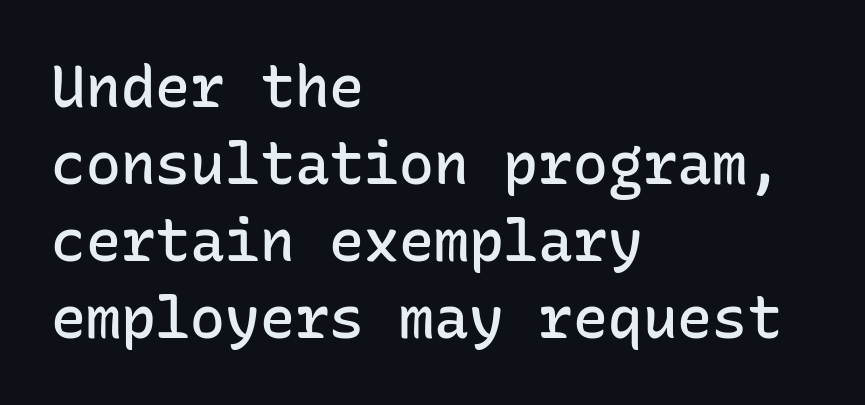
The image shows 58 px semibold sans-serif type, upright, monospaced; set left-aligned, normal line spacing (1.33x), normal letter spacing, not underlined; low stroke contrast and a medium x-height.
